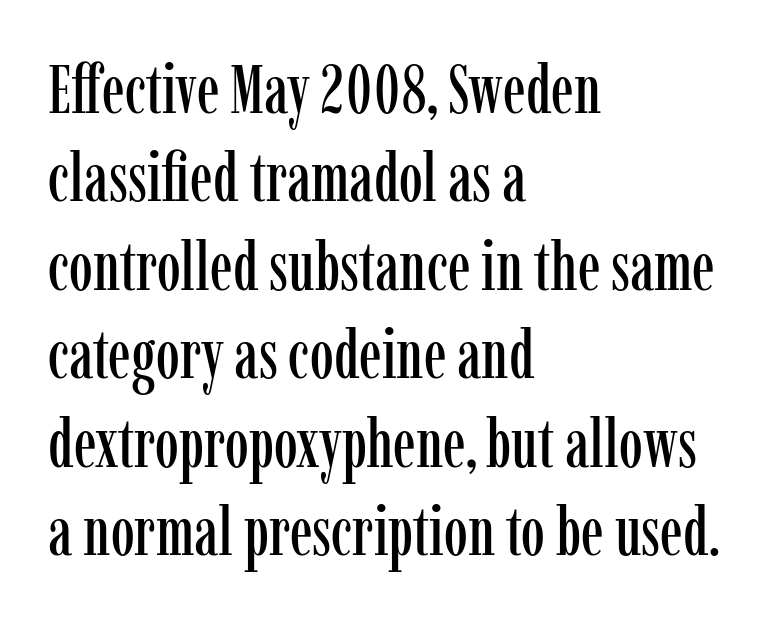
Q: Is the text italic (slanted)? A: No, it is upright.
Q: Is the typeface a serif or a sans-serif typeface? A: Serif.
Q: Is the text underlined? A: No.
Q: How is the paragraph aligned? A: Left-aligned.
Q: Is the spacing between letters normal or unusually wide? A: Normal.
Q: Is the spacing between lines tight, normal or loose? A: Normal.
Q: Width (condensed, normal, or wide)? A: Condensed.
Q: Stroke contrast? A: Low.
Q: x-height? A: Medium.
Q: Monospaced? A: No.
